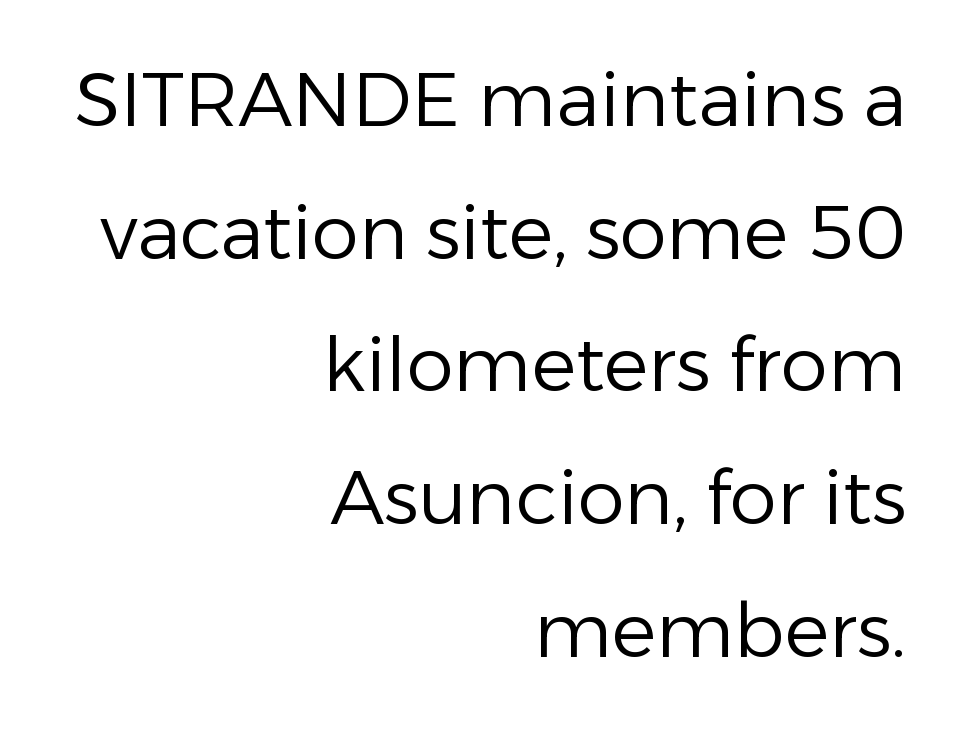
{"serif": "no", "italic": "no", "bold": "no", "weight": "regular", "width": "normal", "stroke_contrast": "low", "x_height": "medium", "monospaced": "no", "underline": "no", "align": "right", "line_spacing_ratio": 1.77, "letter_spacing": "normal", "letter_spacing_em": 0.0, "glyph_px": 75}
